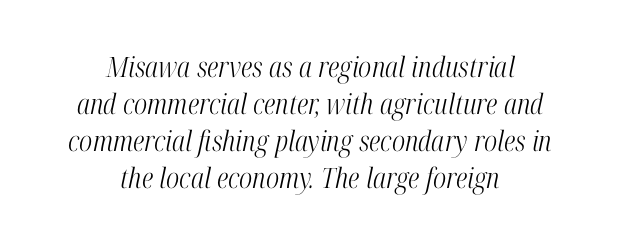
{"serif": "yes", "italic": "yes", "lean": "right", "slant_degrees": 12, "bold": "no", "weight": "light", "width": "condensed", "stroke_contrast": "high", "x_height": "medium", "monospaced": "no", "underline": "no", "align": "center", "line_spacing": "normal", "line_spacing_ratio": 1.32, "letter_spacing": "normal", "letter_spacing_em": 0.0, "glyph_px": 28}
